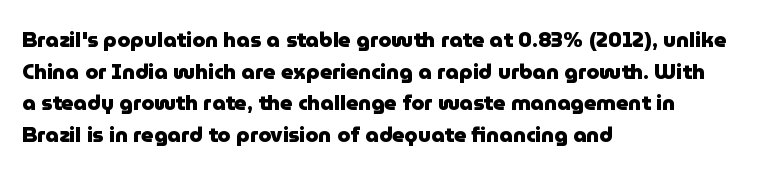
Q: Is the text bold? A: Yes.
Q: Is the text italic (slanted)? A: No, it is upright.
Q: Is the text underlined? A: No.
Q: How is the paragraph aligned? A: Left-aligned.
Q: Is the spacing between letters normal or unusually wide? A: Normal.
Q: Is the spacing between lines tight, normal or loose? A: Normal.
